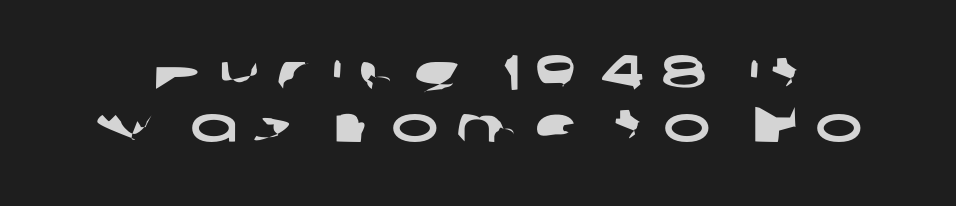
{"serif": "no", "width": "wide", "stroke_contrast": "low", "x_height": "medium", "monospaced": "no", "underline": "no", "line_spacing": "tight", "line_spacing_ratio": 1.05, "letter_spacing": "wide", "letter_spacing_em": 0.31, "glyph_px": 50}
